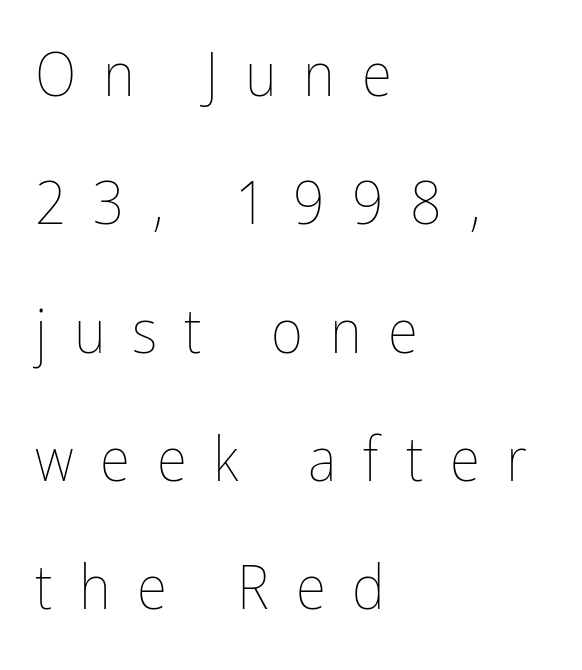
{"italic": "no", "bold": "no", "weight": "thin", "width": "condensed", "stroke_contrast": "low", "x_height": "medium", "monospaced": "no", "underline": "no", "align": "left", "line_spacing": "loose", "line_spacing_ratio": 2.07, "letter_spacing": "wide", "letter_spacing_em": 0.43, "glyph_px": 62}
